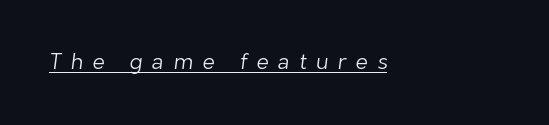
Unbolded letterforms with no extra heft. Honestly, the underline is the first thing you notice here. In terms of letterspacing, this is a distinctly airy, spread setting. The typesetter chose a ragged-right arrangement here.
